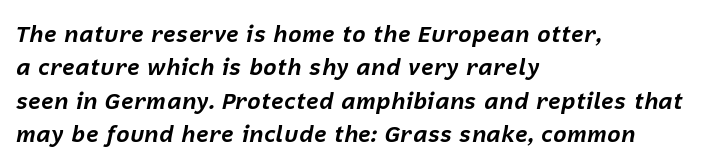
Q: Is the text bold? A: Yes.
Q: Is the text italic (slanted)? A: Yes, it leans right by about 12 degrees.
Q: Is the text underlined? A: No.
Q: How is the paragraph aligned? A: Left-aligned.
Q: Is the spacing between letters normal or unusually wide? A: Normal.
Q: Is the spacing between lines tight, normal or loose? A: Normal.
